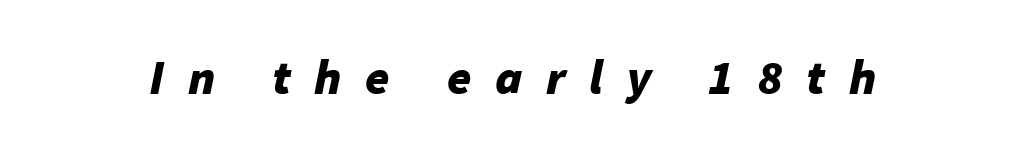
The area under the type is left untouched. Notice how thick the strokes are: this is what a full bold looks like. Italic? Definitely — the glyphs are oblique. Note the varied advance widths — an 'i' is clearly narrower than an 'm'. Caption: expanded tracking, letters set apart.
